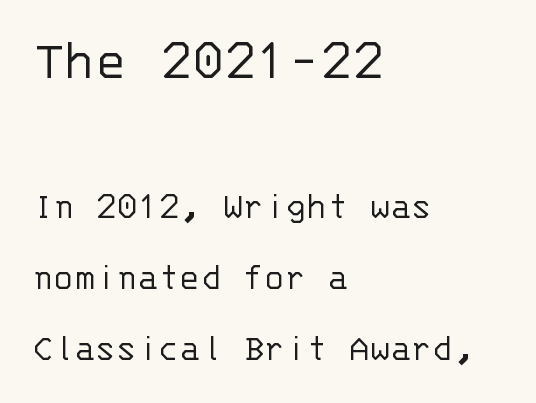
The compositor pushed each line to the left boundary. Words float on clear page, feet unadorned. The passage shown begins with its larger block and ends with its smaller one. The text was rendered using a sans face with plain stroke endings. Short note: letters normally spaced.
